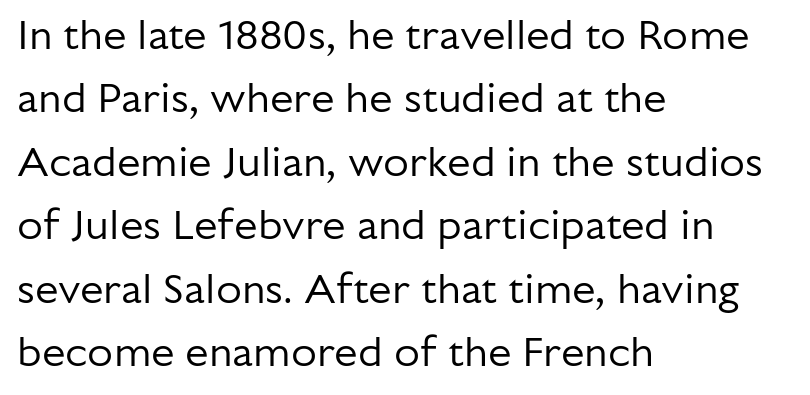
Do the characters align in a grid? No, the font is proportional. This reads as an unemphasized weight, regular at the heaviest. Reading down the block, your eye returns to a fixed left position each line. Characters remain perfectly vertical along every line.
